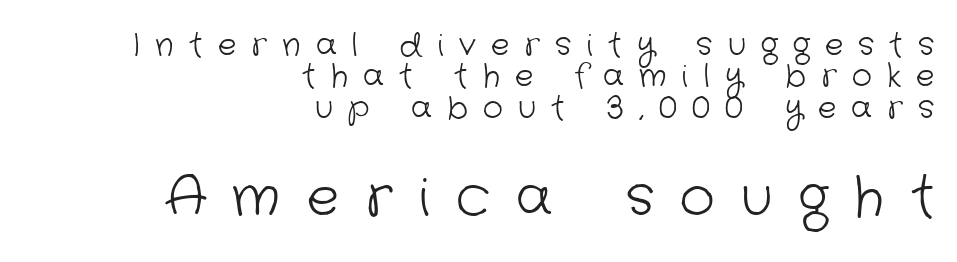
The image shows 54 px light sans-serif type; set right-aligned, tight line spacing (1.01x), unusually wide letter spacing (+0.49 em), not underlined; the second (bottom) block is 1.74x larger; low stroke contrast and a medium x-height.
